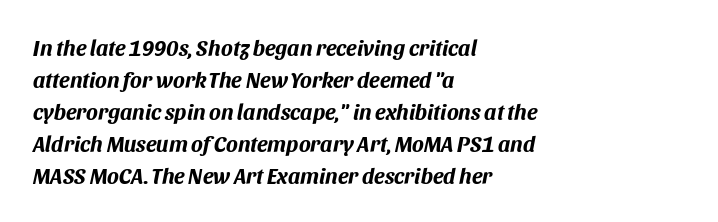
Q: Is the text bold? A: Yes.
Q: Is the text italic (slanted)? A: Yes, it leans right by about 11 degrees.
Q: Is the text underlined? A: No.
Q: How is the paragraph aligned? A: Left-aligned.
Q: Is the spacing between letters normal or unusually wide? A: Normal.
Q: Is the spacing between lines tight, normal or loose? A: Normal.
